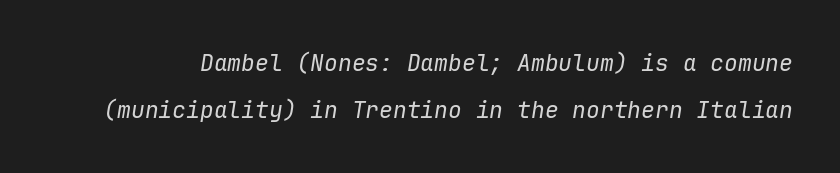
The image shows 23 px text type, italic (leaning right); set loose line spacing (2.06x), normal letter spacing, not underlined.
